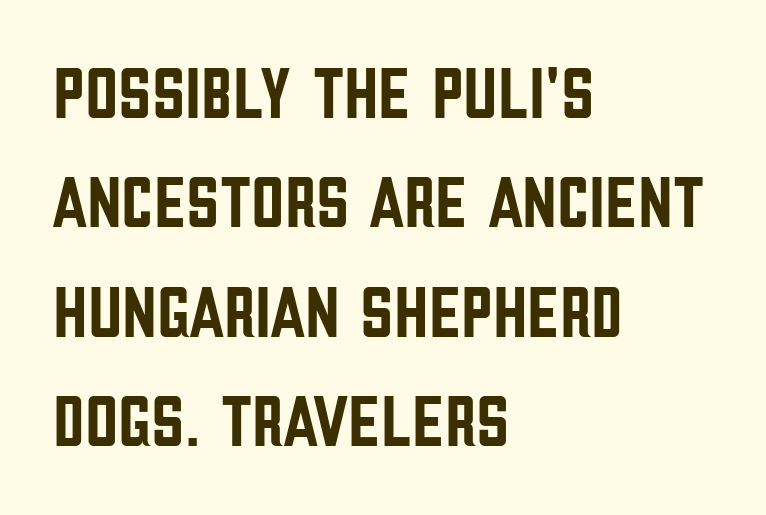
The image shows 73 px condensed sans-serif type, upright; set left-aligned, normal line spacing (1.5x), normal letter spacing, not underlined; low stroke contrast and a large x-height.
